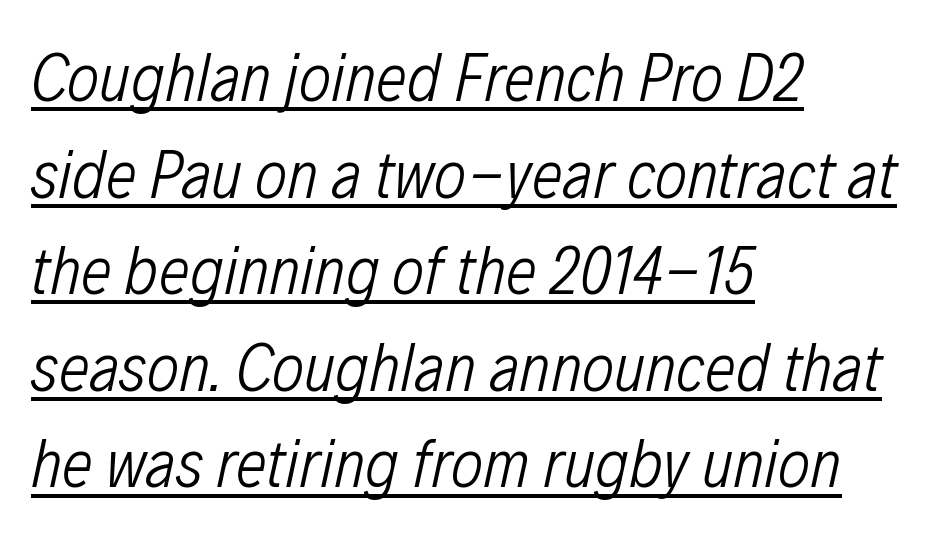
Is the type slanted? Yes — the strokes lean at a clear angle. Notice how the passage keeps a crisp vertical edge on the left only. Weight class: somewhere from thin through regular. Students, observe: this is what conventionally led text looks like. Honestly, the underline is the first thing you notice here.
